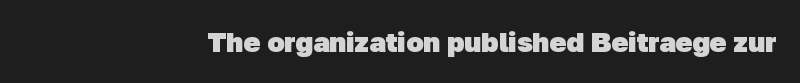
Q: Is the text bold? A: Yes.
Q: Is the typeface a serif or a sans-serif typeface? A: Sans-serif.
Q: Is the text underlined? A: No.
Q: Is the spacing between letters normal or unusually wide? A: Normal.
Q: Width (condensed, normal, or wide)? A: Normal.
Q: Stroke contrast? A: Low.
Q: x-height? A: Medium.
Q: Monospaced? A: No.
